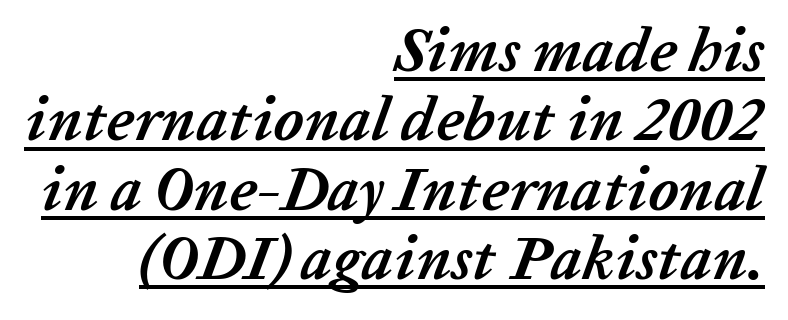
The image shows 62 px semibold type, italic (leaning right); set right-aligned, tight line spacing (1.12x), normal letter spacing, underlined; low stroke contrast and a medium x-height.
